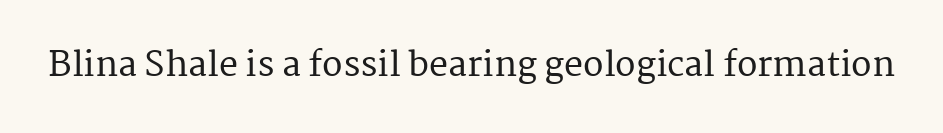
A typesetter would mark this as roman, not italic. Varying glyph widths throughout — classic text-font behaviour. The letters carry serifs — small finishing strokes at the ends of their stems. Plain, unruled lines of type. Look at the tracking — it's just the regular setting, nothing added.
